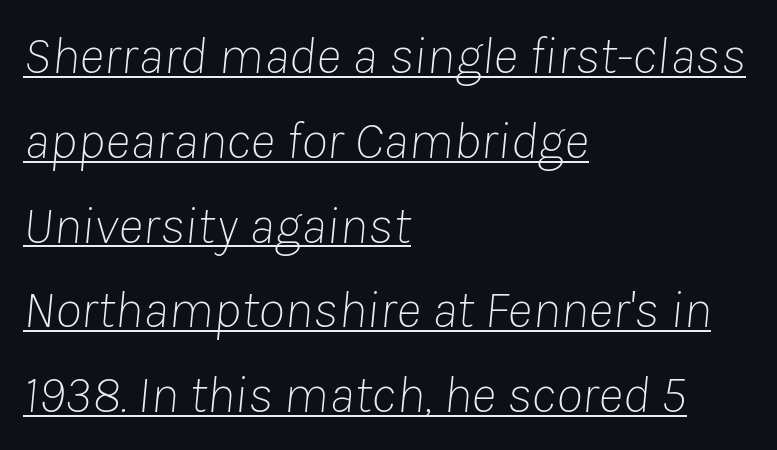
{"italic": "yes", "lean": "right", "slant_degrees": 8, "bold": "no", "weight": "thin", "width": "normal", "stroke_contrast": "low", "x_height": "medium", "monospaced": "no", "underline": "yes", "align": "left", "line_spacing": "normal", "line_spacing_ratio": 1.57, "letter_spacing": "normal", "letter_spacing_em": 0.0, "glyph_px": 54}
